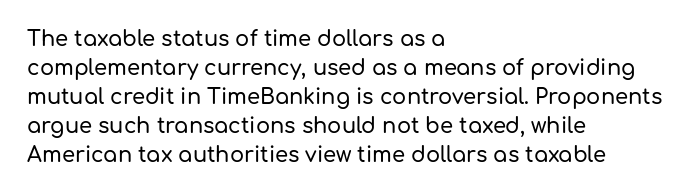
The image shows 21 px text type, upright; set left-aligned, normal line spacing (1.38x), normal letter spacing, not underlined.
